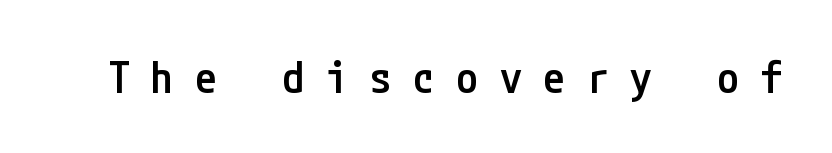
The image shows 44 px semibold, condensed sans-serif type, upright; set unusually wide letter spacing (+0.49 em), not underlined; low stroke contrast and a medium x-height.
